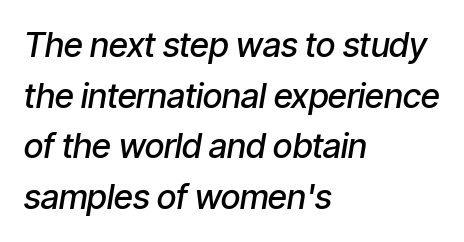
The image shows 34 px semibold, condensed type, italic (leaning right); set left-aligned, normal line spacing (1.49x), normal letter spacing, not underlined; low stroke contrast and a medium x-height.
